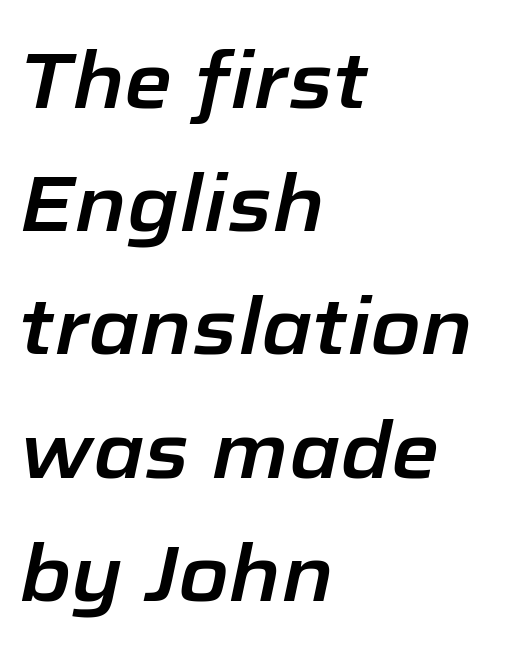
Q: Is the text italic (slanted)? A: Yes, it leans right by about 12 degrees.
Q: Is the text underlined? A: No.
Q: How is the paragraph aligned? A: Left-aligned.
Q: Is the spacing between letters normal or unusually wide? A: Normal.
Q: Is the spacing between lines tight, normal or loose? A: Normal.
Q: Width (condensed, normal, or wide)? A: Normal.
Q: Stroke contrast? A: Low.
Q: x-height? A: Medium.
Q: Monospaced? A: No.
